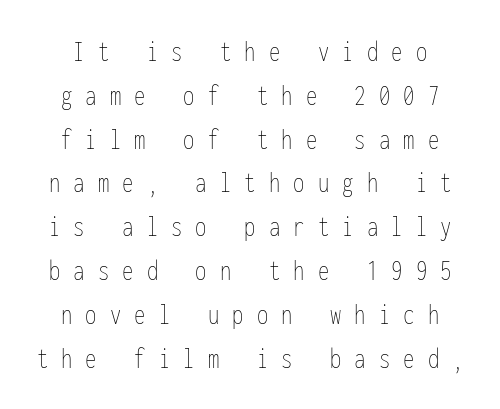
{"italic": "no", "bold": "no", "weight": "thin", "width": "condensed", "stroke_contrast": "low", "x_height": "medium", "monospaced": "yes", "underline": "no", "line_spacing": "normal", "line_spacing_ratio": 1.46, "letter_spacing": "wide", "letter_spacing_em": 0.44, "glyph_px": 30}
